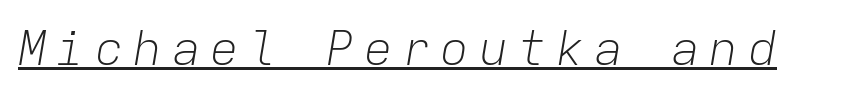
What decoration does the sample have? An underline. Slant detected: the letters are inclined. Every character here occupies the same horizontal width, giving the sample a typewriter-like rhythm. Short note: letters widely spaced. Weight: not bold — regular or lighter.
